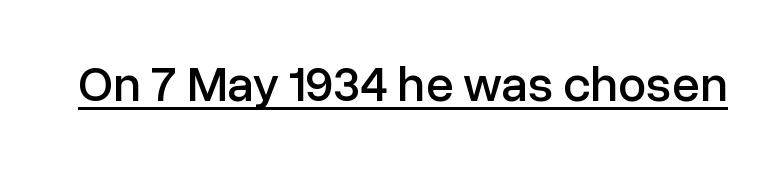
{"serif": "no", "italic": "no", "width": "normal", "stroke_contrast": "low", "x_height": "medium", "monospaced": "no", "underline": "yes", "letter_spacing": "normal", "letter_spacing_em": 0.0, "glyph_px": 50}
